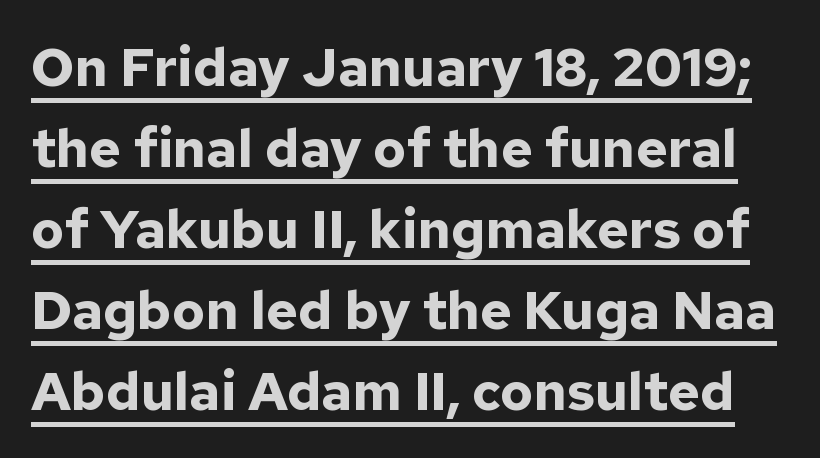
Q: Is the text bold? A: Yes.
Q: Is the text italic (slanted)? A: No, it is upright.
Q: Is the typeface a serif or a sans-serif typeface? A: Sans-serif.
Q: Is the text underlined? A: Yes.
Q: Is the spacing between letters normal or unusually wide? A: Normal.
Q: Is the spacing between lines tight, normal or loose? A: Normal.
Q: Width (condensed, normal, or wide)? A: Normal.
Q: Stroke contrast? A: Low.
Q: x-height? A: Medium.
Q: Monospaced? A: No.
